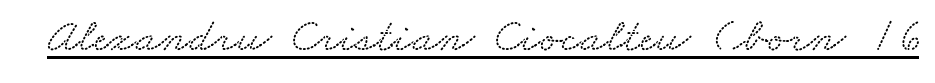
{"serif": "yes", "width": "wide", "stroke_contrast": "medium", "x_height": "small", "monospaced": "no", "underline": "yes", "letter_spacing": "normal", "letter_spacing_em": 0.0, "glyph_px": 48}
